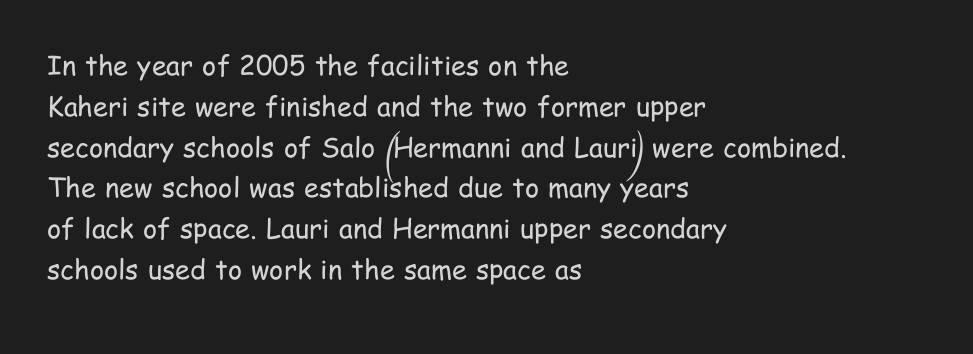
Q: Is the text bold? A: No.
Q: Is the text italic (slanted)? A: No, it is upright.
Q: Is the text underlined? A: No.
Q: How is the paragraph aligned? A: Left-aligned.
Q: Is the spacing between letters normal or unusually wide? A: Normal.
Q: Is the spacing between lines tight, normal or loose? A: Normal.
